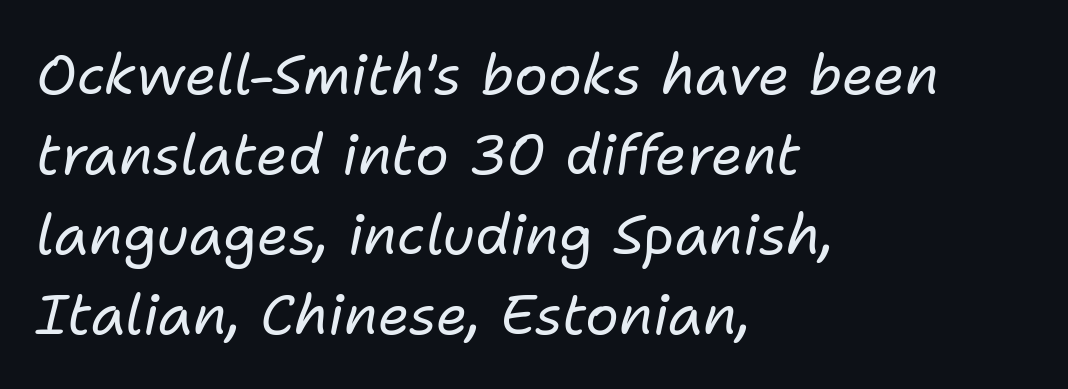
Q: Is the text bold? A: No.
Q: Is the text italic (slanted)? A: Yes, it leans right by about 11 degrees.
Q: Is the text underlined? A: No.
Q: How is the paragraph aligned? A: Left-aligned.
Q: Is the spacing between letters normal or unusually wide? A: Normal.
Q: Is the spacing between lines tight, normal or loose? A: Normal.
Q: Width (condensed, normal, or wide)? A: Normal.
Q: Stroke contrast? A: Low.
Q: x-height? A: Medium.
Q: Monospaced? A: No.
